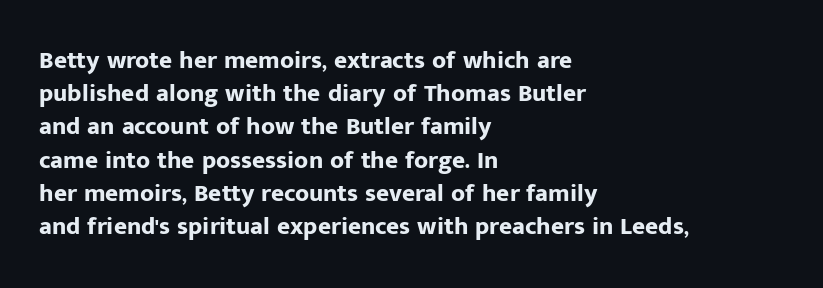
The image shows 25 px bold type, upright; set left-aligned, normal line spacing (1.33x), normal letter spacing, not underlined.
